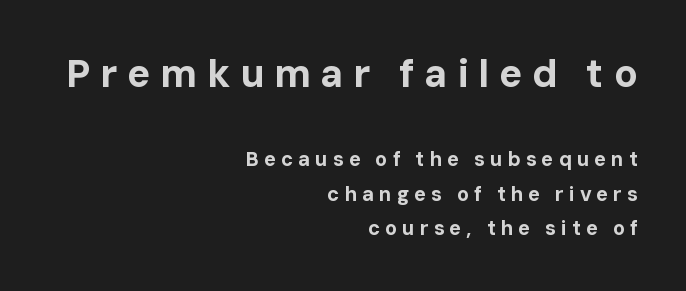
The image shows 39 px bold sans-serif type, upright; set right-aligned, line spacing 1.72x, unusually wide letter spacing (+0.25 em), not underlined; the first (top) block is 1.95x larger; low stroke contrast and a medium x-height.
